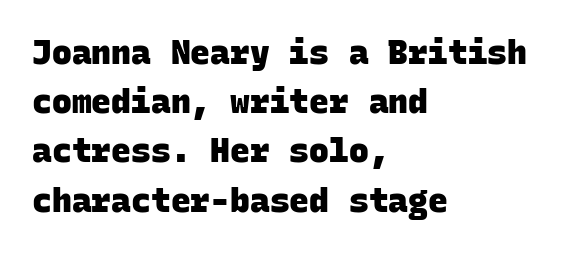
This rendering employs a face without finishing strokes, i.e., a sans-serif. Bold? Absolutely — the strokes are thick and heavy. The setting favours the left margin, as ordinary paragraphs usually do. In terms of letterspacing, this is plain default setting.
